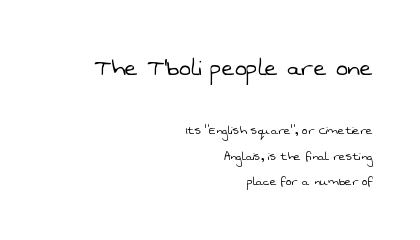
The image shows 28 px light sans-serif type; set right-aligned, line spacing 1.82x, normal letter spacing, not underlined; the first (top) block is 2.0x larger; low stroke contrast and a medium x-height.
